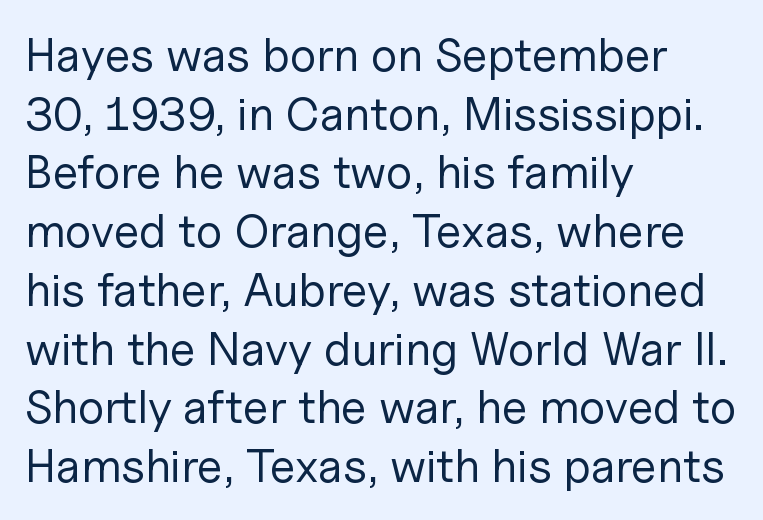
Q: Is the text bold? A: No.
Q: Is the text italic (slanted)? A: No, it is upright.
Q: Is the typeface a serif or a sans-serif typeface? A: Sans-serif.
Q: Is the text underlined? A: No.
Q: How is the paragraph aligned? A: Left-aligned.
Q: Is the spacing between letters normal or unusually wide? A: Normal.
Q: Is the spacing between lines tight, normal or loose? A: Normal.
Q: Width (condensed, normal, or wide)? A: Normal.
Q: Stroke contrast? A: Low.
Q: x-height? A: Medium.
Q: Monospaced? A: No.
